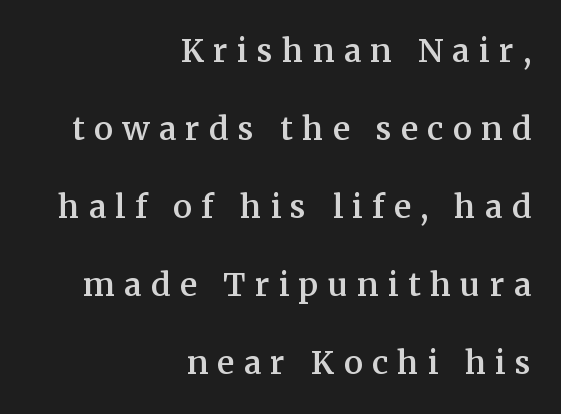
Tall strokes in this sample are plumb rather than angled. If you drew a ruler down the right edge, every line would touch it. A typesetter would call this heavily tracked-out type. Descenders hang freely into open space. Does the type have serifs? Yes, each stem ends in a small foot.
